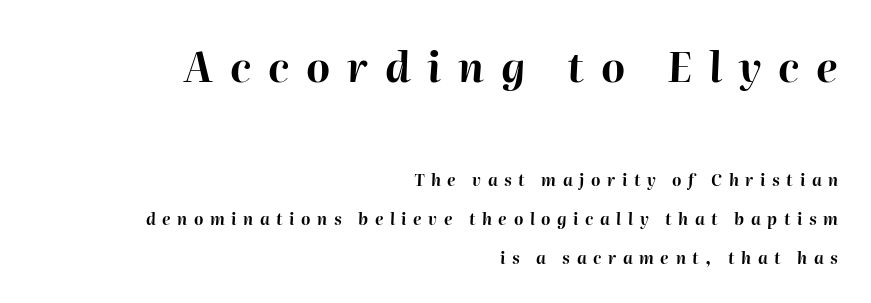
{"italic": "yes", "lean": "right", "slant_degrees": 2, "bold": "yes", "weight": "bold", "width": "normal", "stroke_contrast": "high", "x_height": "medium", "monospaced": "no", "underline": "no", "align": "right", "line_spacing": "loose", "line_spacing_ratio": 2.46, "letter_spacing": "wide", "letter_spacing_em": 0.41, "larger_block": "first", "size_ratio": 2.56, "glyph_px": 41}
